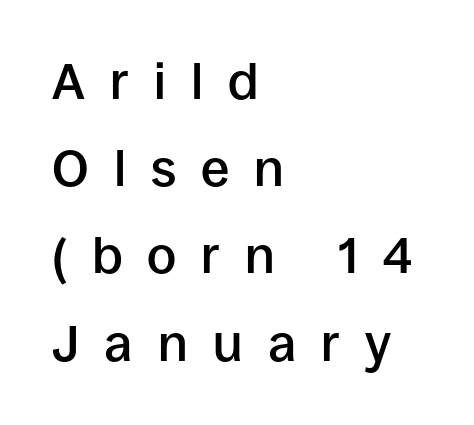
Honestly, the letter spacing is so wide it's the main thing you notice. Unmarked baselines from the first word to the last. This sample has the flowing, uneven cadence of proportional lettering. Caption: semibold face, moderately heavy strokes.
